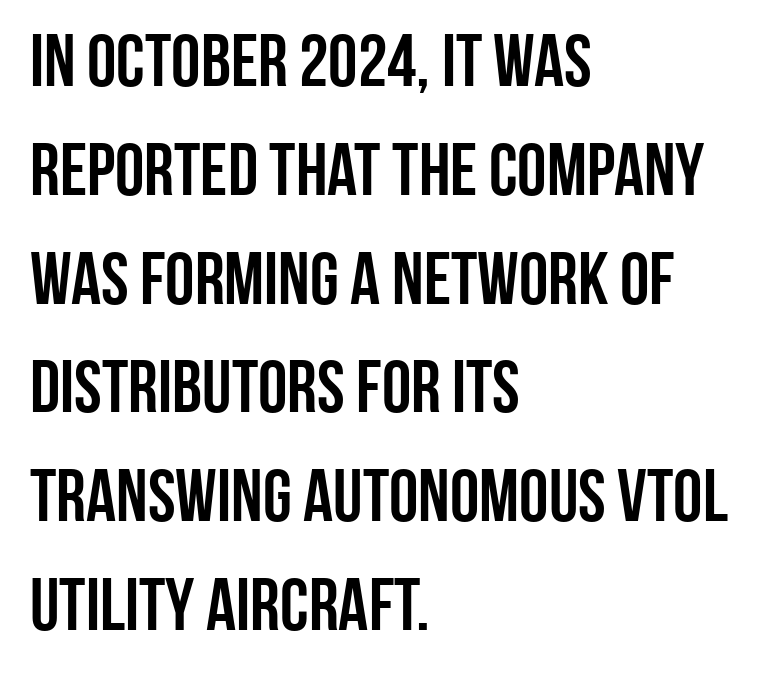
The image shows 74 px condensed sans-serif type, upright; set left-aligned, normal line spacing (1.47x), normal letter spacing, not underlined; low stroke contrast and a large x-height.
